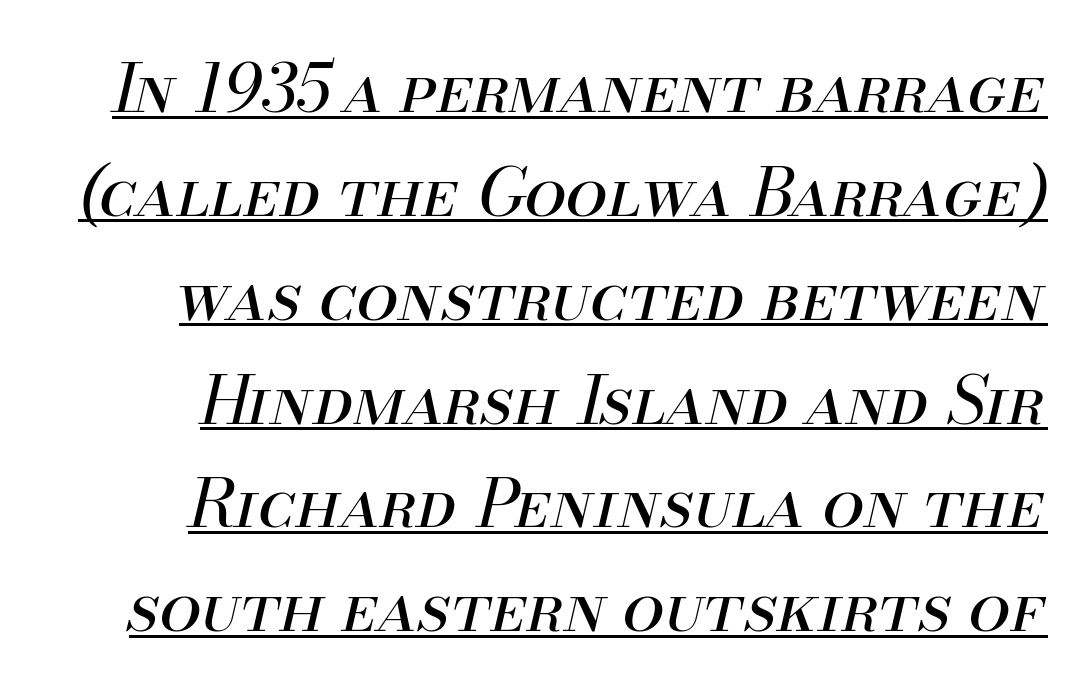
The typeface has the unassuming heft of standard copy or less. This rendering features underlined lettering. Compared with ordinary roman type, these characters are visibly tilted. Compared with typical body copy, the letter spacing here is the same. A flush-right, rag-left setting is used for this passage.
